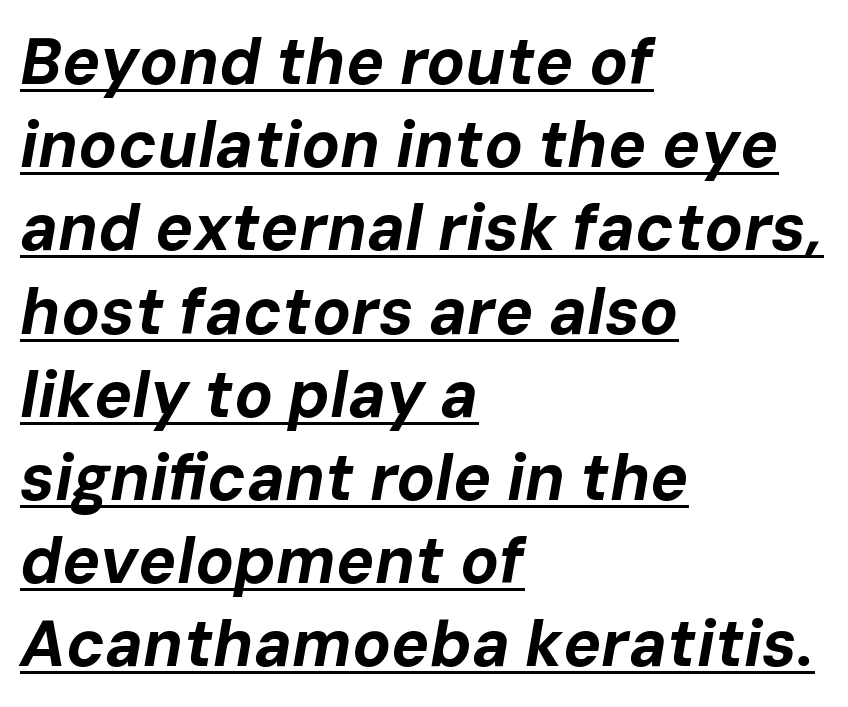
The image shows 64 px bold type, italic (leaning right); set left-aligned, normal line spacing (1.3x), normal letter spacing, underlined; low stroke contrast and a medium x-height.
